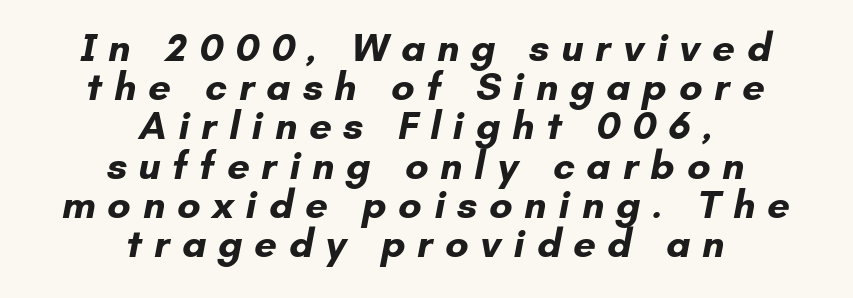
Any mark beneath the type? The region is blank. Unlike a traditional serif, this face leaves its strokes unadorned. Compared with a flush-left layout, this one balances lines on the center instead. Here the designer chose a conventional face with non-uniform glyph widths.
